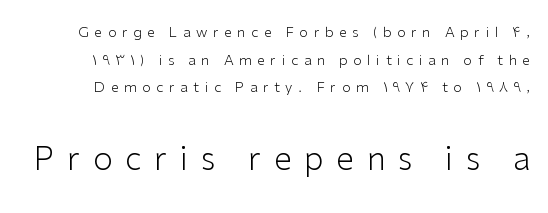
Q: Is the text bold? A: No.
Q: Is the text italic (slanted)? A: No, it is upright.
Q: Is the typeface a serif or a sans-serif typeface? A: Sans-serif.
Q: Is the text underlined? A: No.
Q: Is the spacing between letters normal or unusually wide? A: Unusually wide.
Q: Is the spacing between lines tight, normal or loose? A: Loose.
Q: Which block of text is set in a larger size, the first (top) or the second (bottom)? A: The second (bottom) one.
Q: Width (condensed, normal, or wide)? A: Normal.
Q: Stroke contrast? A: Low.
Q: x-height? A: Medium.
Q: Monospaced? A: No.
